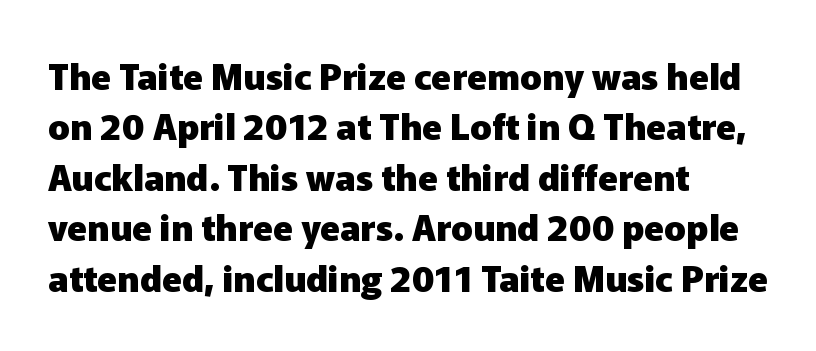
The image shows 36 px heavy sans-serif type, upright; set left-aligned, normal line spacing (1.4x), normal letter spacing, not underlined; low stroke contrast and a medium x-height.
